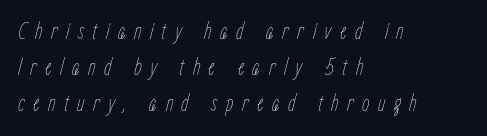
Q: Is the text bold? A: No.
Q: Is the text italic (slanted)? A: Yes, it leans right by about 15 degrees.
Q: Is the text underlined? A: No.
Q: How is the paragraph aligned? A: Left-aligned.
Q: Is the spacing between letters normal or unusually wide? A: Unusually wide.
Q: Is the spacing between lines tight, normal or loose? A: Normal.
